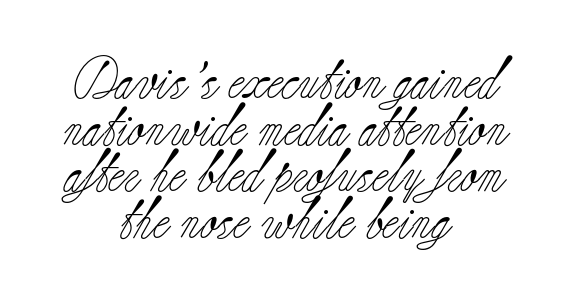
Q: Is the text bold? A: No.
Q: Is the text italic (slanted)? A: Yes.
Q: Is the typeface a serif or a sans-serif typeface? A: Serif.
Q: Is the text underlined? A: No.
Q: How is the paragraph aligned? A: Centered.
Q: Is the spacing between letters normal or unusually wide? A: Normal.
Q: Is the spacing between lines tight, normal or loose? A: Tight.
Q: Width (condensed, normal, or wide)? A: Normal.
Q: Stroke contrast? A: Low.
Q: x-height? A: Small.
Q: Monospaced? A: No.
